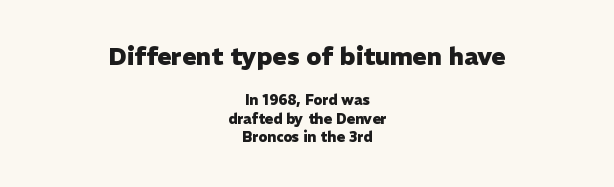
{"italic": "no", "bold": "yes", "underline": "no", "align": "center", "line_spacing": "normal", "line_spacing_ratio": 1.3, "letter_spacing": "normal", "letter_spacing_em": 0.0, "larger_block": "first", "size_ratio": 1.71, "glyph_px": 24}
